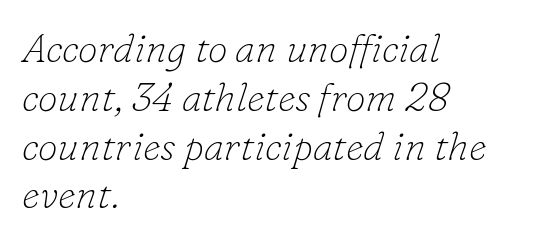
The image shows 40 px thin serif type, italic (leaning right); set left-aligned, line spacing 1.22x, normal letter spacing, not underlined; low stroke contrast and a small x-height.
